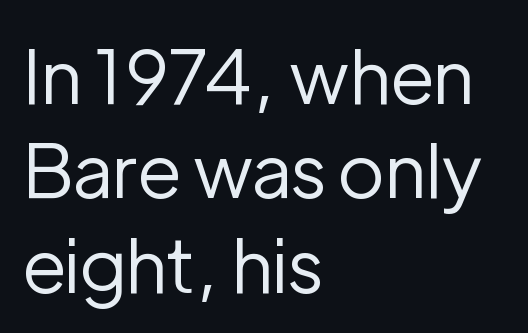
Q: Is the text bold? A: No.
Q: Is the text italic (slanted)? A: No, it is upright.
Q: Is the typeface a serif or a sans-serif typeface? A: Sans-serif.
Q: Is the text underlined? A: No.
Q: How is the paragraph aligned? A: Left-aligned.
Q: Is the spacing between letters normal or unusually wide? A: Normal.
Q: Is the spacing between lines tight, normal or loose? A: Normal.
Q: Width (condensed, normal, or wide)? A: Normal.
Q: Stroke contrast? A: Low.
Q: x-height? A: Medium.
Q: Monospaced? A: No.
